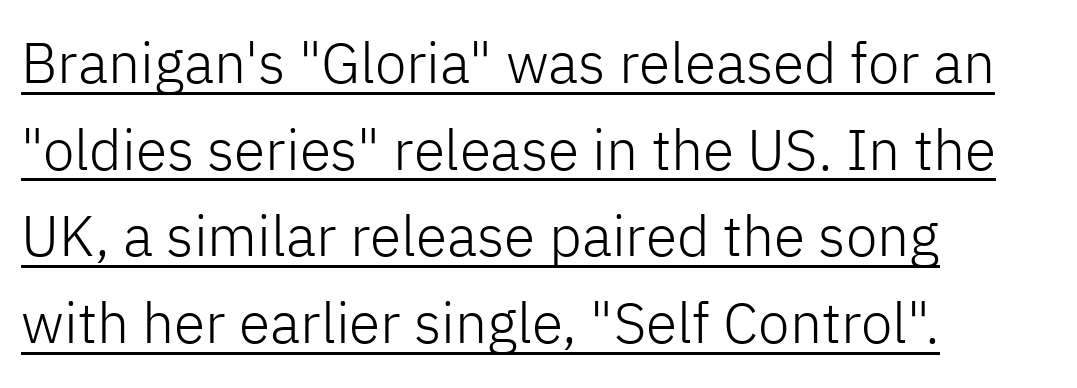
Q: Is the text bold? A: No.
Q: Is the text italic (slanted)? A: No, it is upright.
Q: Is the typeface a serif or a sans-serif typeface? A: Sans-serif.
Q: Is the text underlined? A: Yes.
Q: How is the paragraph aligned? A: Left-aligned.
Q: Is the spacing between letters normal or unusually wide? A: Normal.
Q: Is the spacing between lines tight, normal or loose? A: Normal.
Q: Width (condensed, normal, or wide)? A: Normal.
Q: Stroke contrast? A: Low.
Q: x-height? A: Medium.
Q: Monospaced? A: No.
